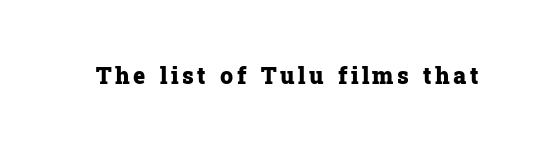
The words here are not underlined. Ascenders rise straight up at ninety degrees. What weight is shown? A full bold with thick strokes.
